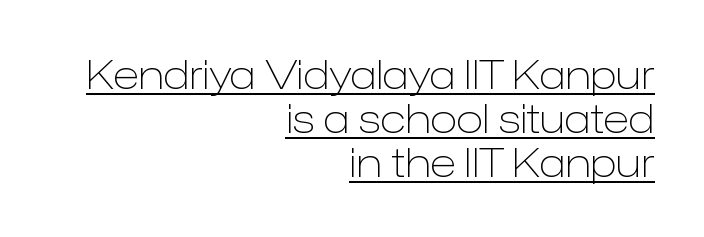
The axis of the letterforms is exactly vertical. Line endings align vertically; line beginnings do not. No letter is thick-stroked: the sample isn't bold. Whoever set this chose condensed vertical rhythm over breathing room. Underlining? Definitely there. These lines keep a tight, regular rhythm from letter to letter.
